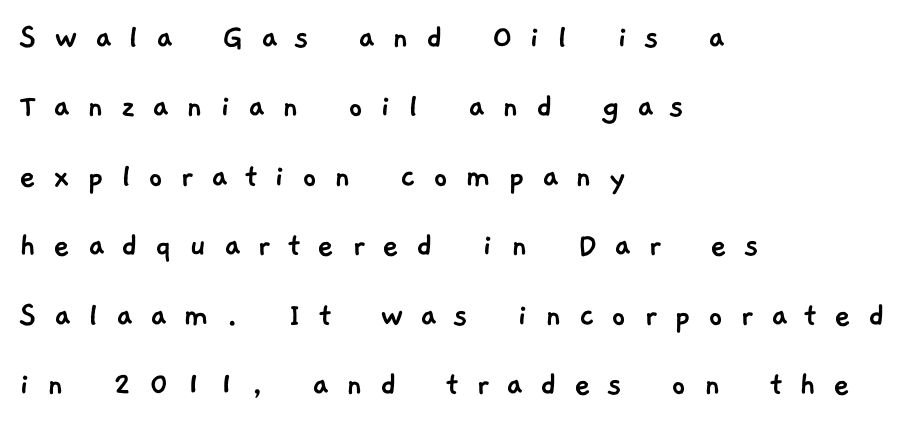
Character widths vary here, with narrow letters taking less room than wide ones. The characters display no serif detailing; their extremities are plain. The tracking reads as deliberately expanded to a designer's eye. The area under the type is left untouched. This sample trades compactness for vertical openness between lines. These lines are set flush left with a ragged right edge.
